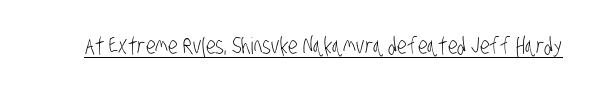
{"bold": "no", "underline": "yes", "letter_spacing": "normal", "letter_spacing_em": 0.0, "glyph_px": 23}
